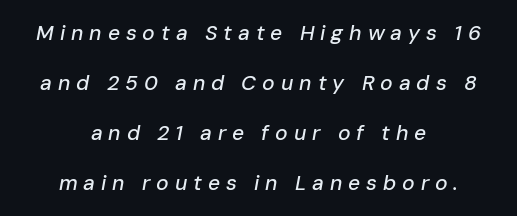
{"italic": "yes", "lean": "right", "slant_degrees": 10, "underline": "no", "align": "center", "line_spacing": "loose", "line_spacing_ratio": 2.38, "letter_spacing": "wide", "letter_spacing_em": 0.28, "glyph_px": 21}
